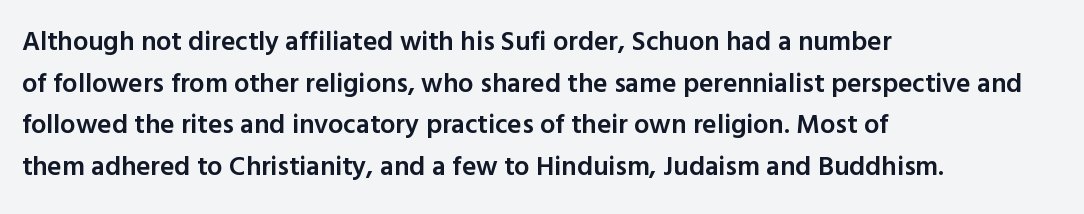
{"italic": "no", "bold": "semi", "underline": "no", "align": "left", "line_spacing": "normal", "line_spacing_ratio": 1.54, "letter_spacing": "normal", "letter_spacing_em": 0.0, "glyph_px": 27}
